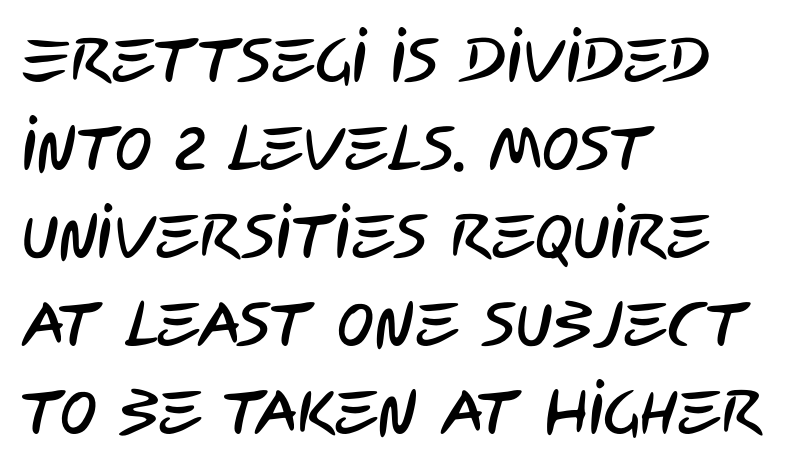
{"serif": "no", "width": "condensed", "stroke_contrast": "low", "x_height": "large", "monospaced": "no", "underline": "no", "align": "left", "line_spacing": "normal", "line_spacing_ratio": 1.42, "letter_spacing": "normal", "letter_spacing_em": 0.0, "glyph_px": 62}
